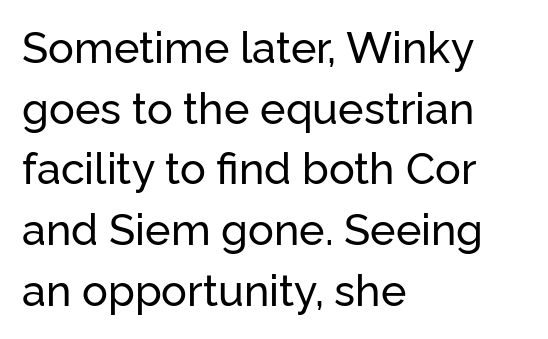
Looks like regular typesetting: each glyph gets only the width it needs. The specimen reads as upright at a glance. A sans-serif font was chosen for this passage. Teacher's note: observe the even left margin — that is flush-left alignment.
